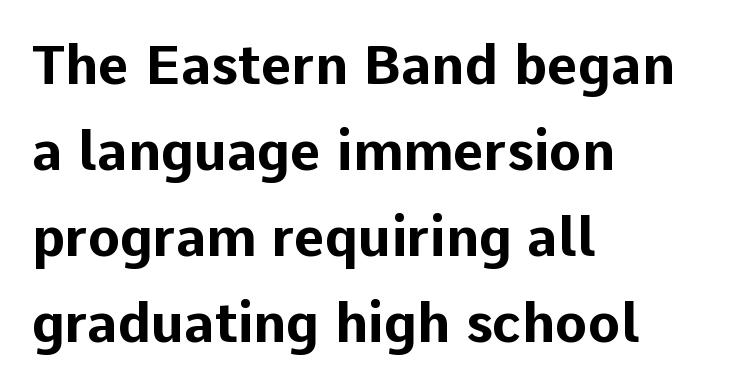
Note: no serifs on the glyphs. Unmarked baselines from the first word to the last. Think of a printed novel: that variable character pitch is what you see here. Whoever set this chose a conventional vertical rhythm. Every character sits straight up, as roman type does. Chunky letters — that's bold for sure.
